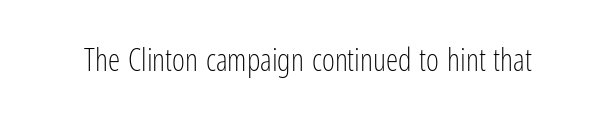
Here the designer chose a conventional face with non-uniform glyph widths. Serif or sans? Sans — the stroke terminals are bare. The lettering holds an erect, upright posture throughout. A quiet, ordinary-to-light weight characterises the typeface. The gaps between neighbouring characters are ordinary and unremarkable.
